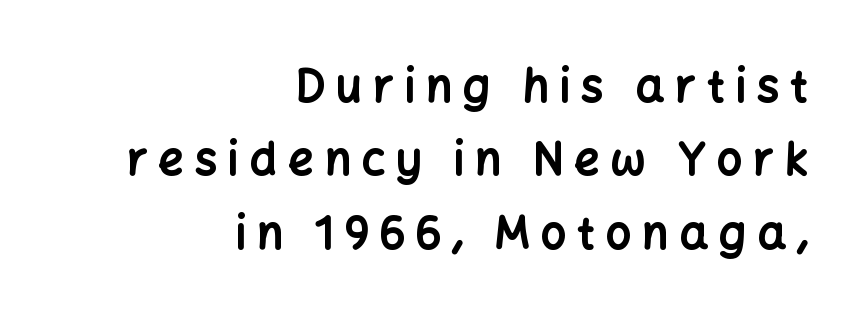
How are the letters spaced? Widely, with obvious added tracking. Summary of vertical rhythm: regular, with standard interline spacing. The compositor pushed each line to the right boundary. The sample has been set heavy, in full bold. You can tell from the bare stems that sans-serif type was used. This rendering features lettering with no underline.
